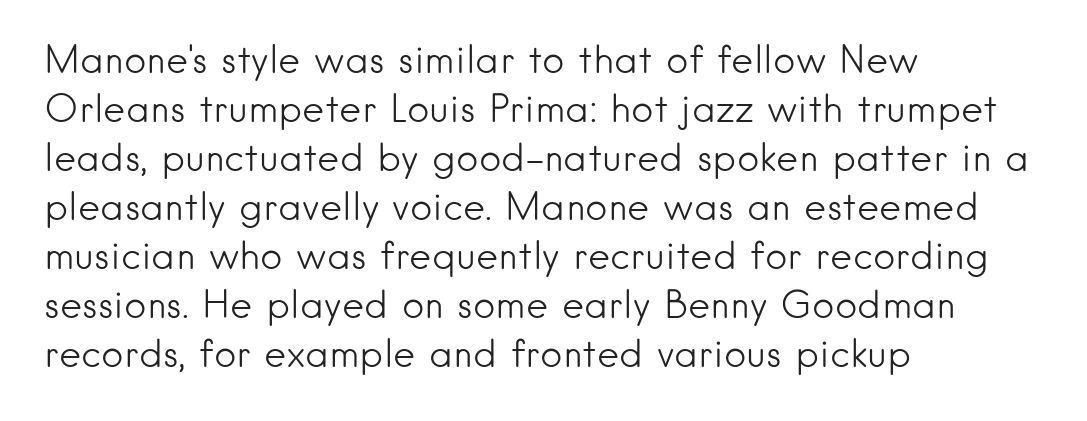
The image shows 38 px light sans-serif type, upright; set left-aligned, normal line spacing (1.29x), normal letter spacing, not underlined; low stroke contrast and a small x-height.
